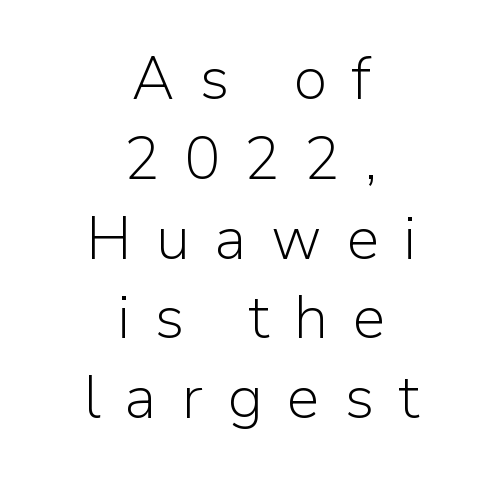
Q: Is the text bold? A: No.
Q: Is the text italic (slanted)? A: No, it is upright.
Q: Is the typeface a serif or a sans-serif typeface? A: Sans-serif.
Q: Is the text underlined? A: No.
Q: How is the paragraph aligned? A: Centered.
Q: Is the spacing between letters normal or unusually wide? A: Unusually wide.
Q: Is the spacing between lines tight, normal or loose? A: Normal.
Q: Width (condensed, normal, or wide)? A: Normal.
Q: Stroke contrast? A: Low.
Q: x-height? A: Medium.
Q: Monospaced? A: No.
